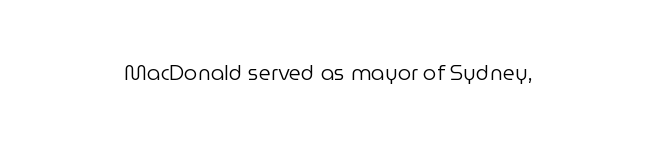
{"italic": "no", "bold": "no", "underline": "no", "align": "center", "letter_spacing": "normal", "letter_spacing_em": 0.0, "glyph_px": 21}
